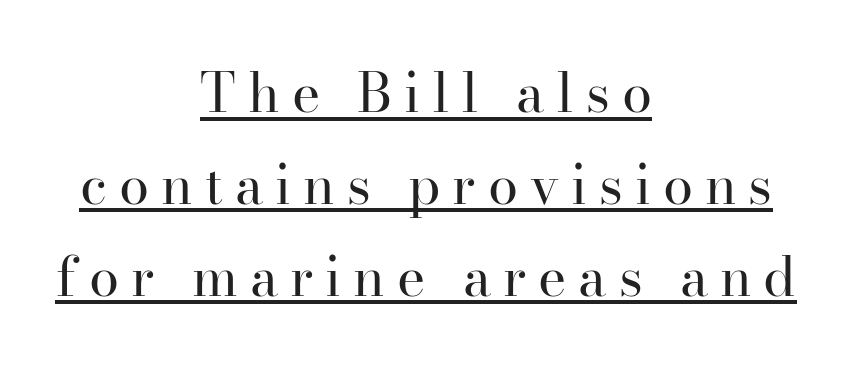
The letters are spread apart with noticeably loose tracking. This sample uses a serif face. Note the varied advance widths — an 'i' is clearly narrower than an 'm'. These characters rest on top of a visible drawn line.
